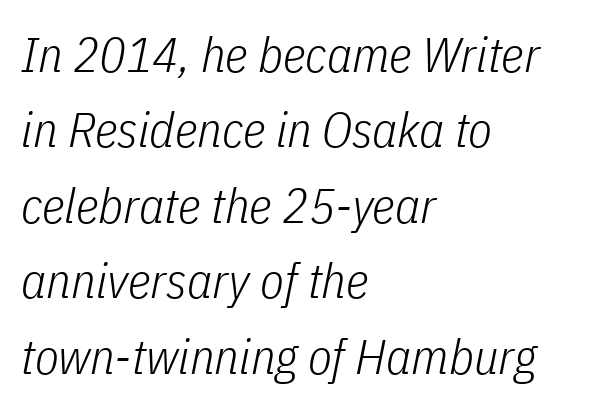
The image shows 49 px light, condensed type, italic (leaning right); set left-aligned, normal line spacing (1.54x), normal letter spacing, not underlined; low stroke contrast and a medium x-height.
